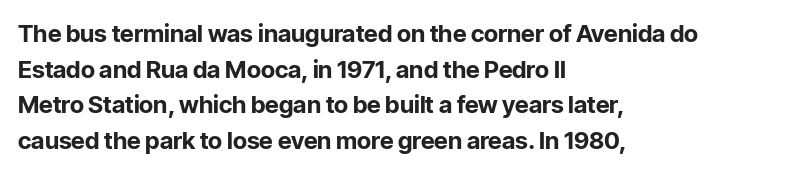
The image shows 24 px bold type, upright; set left-aligned, normal line spacing (1.48x), normal letter spacing, not underlined.
